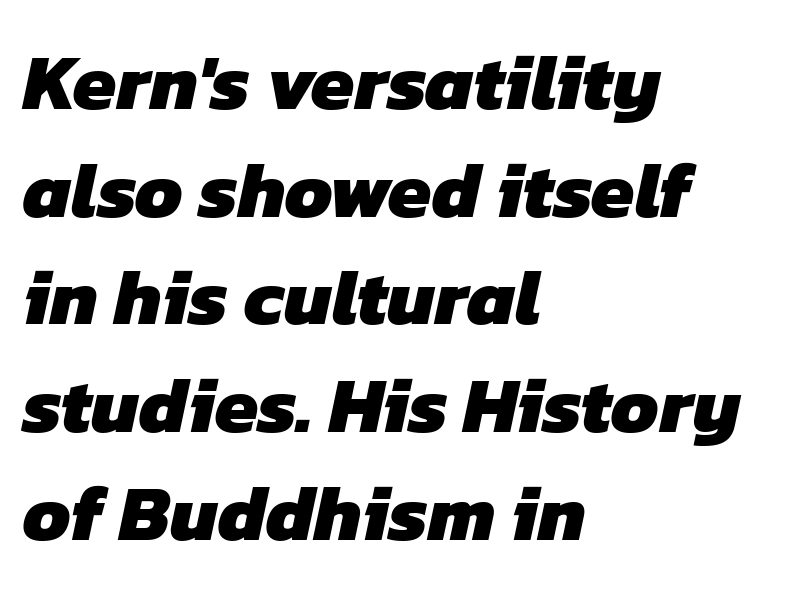
{"serif": "no", "bold": "yes", "weight": "heavy", "width": "normal", "stroke_contrast": "low", "x_height": "medium", "monospaced": "no", "underline": "no", "align": "left", "line_spacing": "normal", "line_spacing_ratio": 1.38, "letter_spacing": "normal", "letter_spacing_em": 0.0, "glyph_px": 78}
